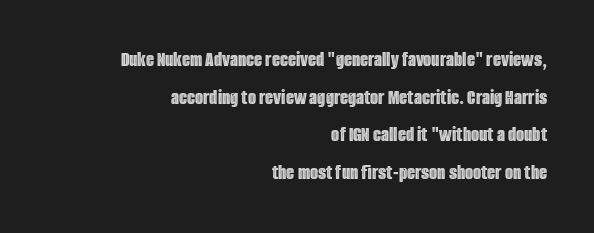
Glance below the letters and you will spot only blank space. There is no visible air inserted between adjacent glyphs. Reading down the block, your eye finds every line finishing at a fixed right position. It's the straight-up-and-down kind of type.
